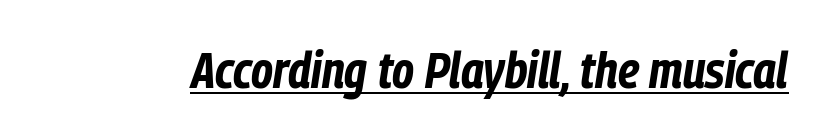
Q: Is the text bold? A: Yes.
Q: Is the text italic (slanted)? A: Yes, it leans right by about 9 degrees.
Q: Is the text underlined? A: Yes.
Q: Is the spacing between letters normal or unusually wide? A: Normal.
Q: Width (condensed, normal, or wide)? A: Condensed.
Q: Stroke contrast? A: Low.
Q: x-height? A: Medium.
Q: Monospaced? A: No.
